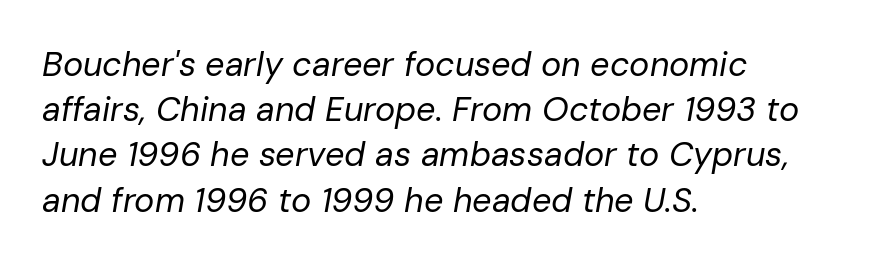
{"italic": "yes", "lean": "right", "slant_degrees": 10, "bold": "no", "weight": "regular", "width": "normal", "stroke_contrast": "low", "x_height": "medium", "monospaced": "no", "underline": "no", "align": "left", "line_spacing": "normal", "line_spacing_ratio": 1.33, "letter_spacing": "normal", "letter_spacing_em": 0.0, "glyph_px": 34}
